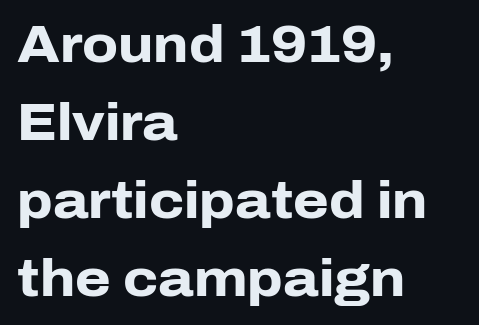
The image shows 51 px heavy sans-serif type, upright; set left-aligned, normal line spacing (1.53x), normal letter spacing, not underlined; low stroke contrast and a medium x-height.
